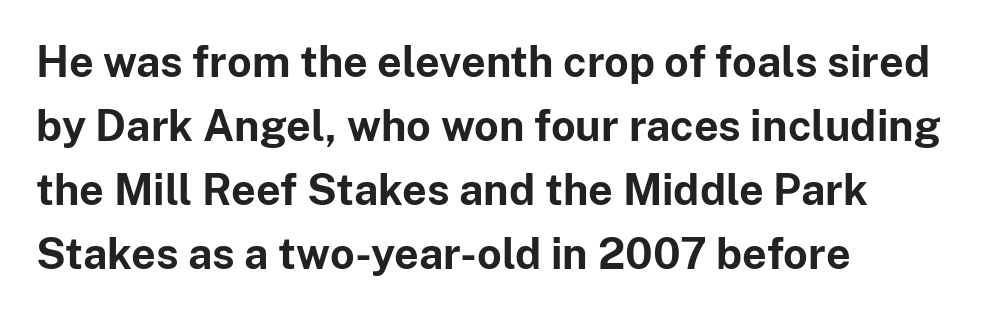
Letter spacing: default. Evenly set lines give the paragraph a standard silhouette. The face used here has the dense, thick strokes of a bold. Unlike a traditional serif, this face leaves its strokes unadorned.
